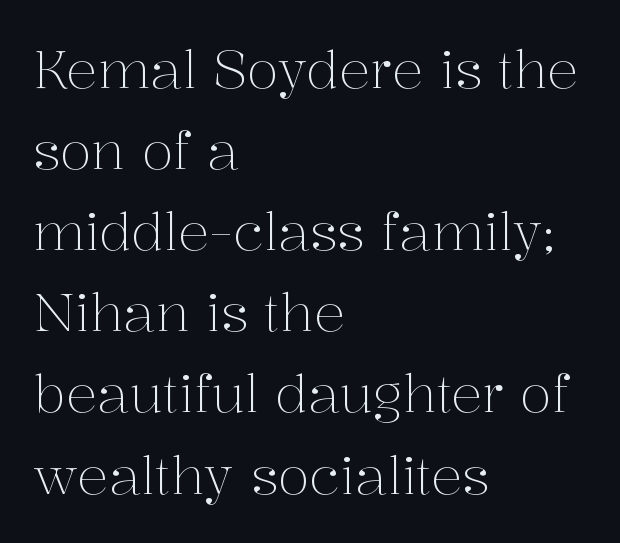
The image shows 52 px light serif type, upright; set left-aligned, normal line spacing (1.56x), normal letter spacing, not underlined; medium stroke contrast and a medium x-height.
